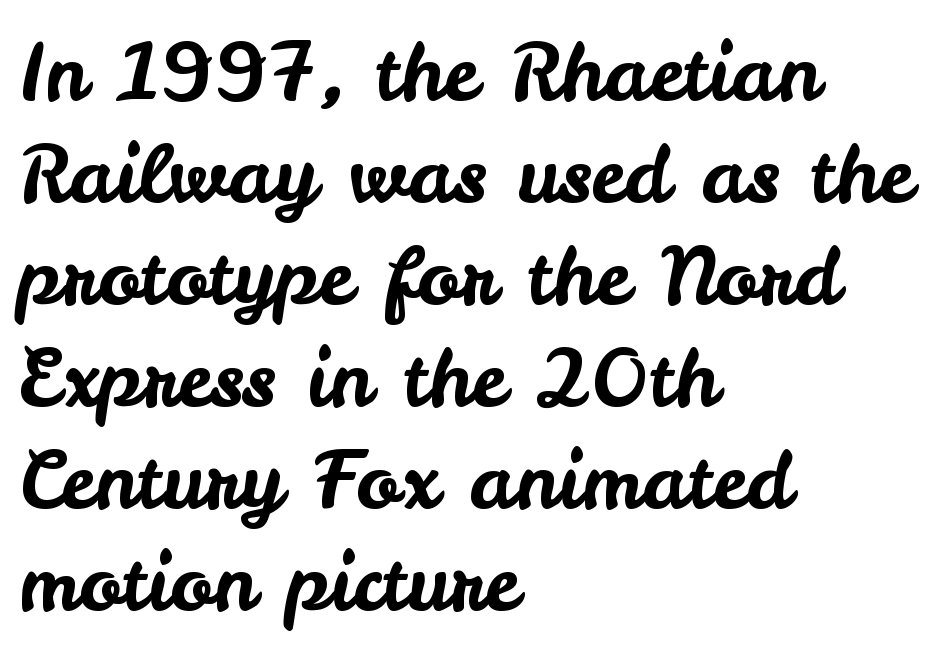
{"serif": "no", "width": "normal", "stroke_contrast": "low", "x_height": "small", "monospaced": "no", "underline": "no", "align": "left", "line_spacing": "normal", "line_spacing_ratio": 1.29, "letter_spacing": "normal", "letter_spacing_em": 0.0, "glyph_px": 79}
